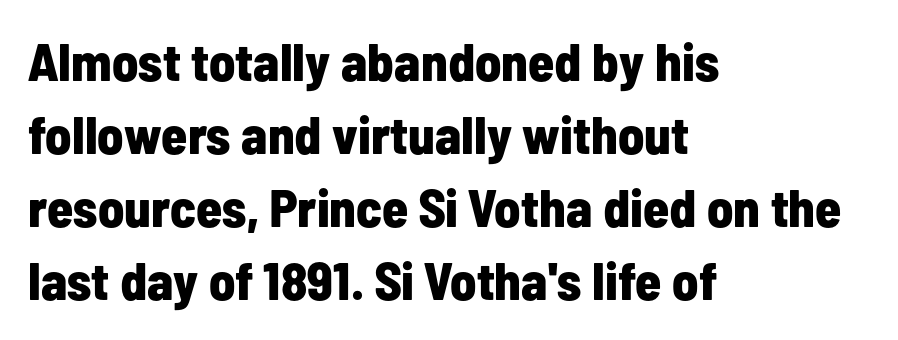
{"serif": "no", "italic": "no", "bold": "yes", "weight": "bold", "width": "condensed", "stroke_contrast": "low", "x_height": "medium", "monospaced": "no", "underline": "no", "align": "left", "line_spacing": "normal", "line_spacing_ratio": 1.38, "letter_spacing": "normal", "letter_spacing_em": 0.0, "glyph_px": 53}
